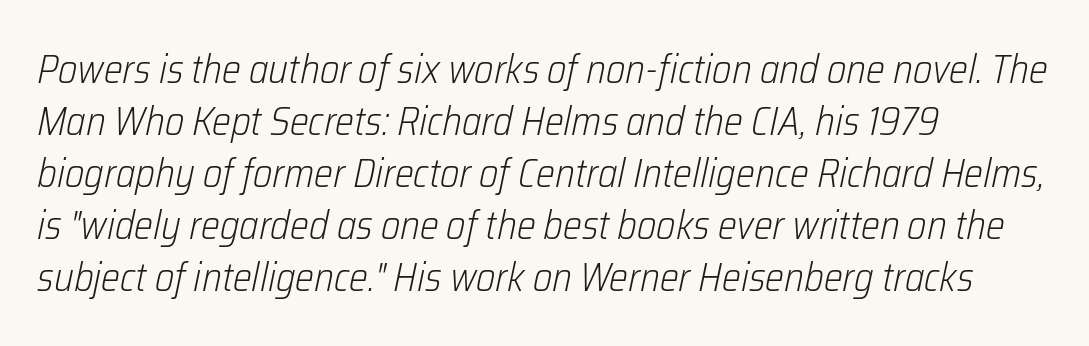
{"italic": "yes", "lean": "right", "slant_degrees": 12, "bold": "no", "weight": "light", "width": "condensed", "stroke_contrast": "low", "x_height": "medium", "monospaced": "no", "underline": "no", "align": "left", "line_spacing": "normal", "line_spacing_ratio": 1.3, "letter_spacing": "normal", "letter_spacing_em": 0.0, "glyph_px": 40}
